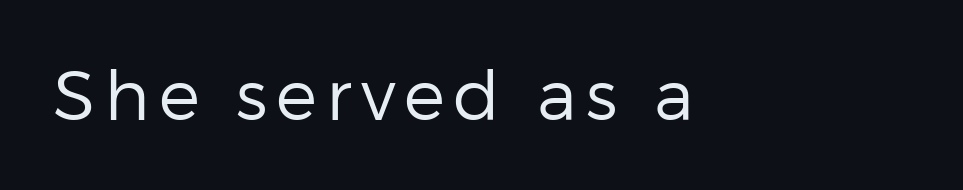
Q: Is the text bold? A: No.
Q: Is the text italic (slanted)? A: No, it is upright.
Q: Is the typeface a serif or a sans-serif typeface? A: Sans-serif.
Q: Is the text underlined? A: No.
Q: How is the paragraph aligned? A: Left-aligned.
Q: Width (condensed, normal, or wide)? A: Normal.
Q: Stroke contrast? A: Low.
Q: x-height? A: Medium.
Q: Monospaced? A: No.
